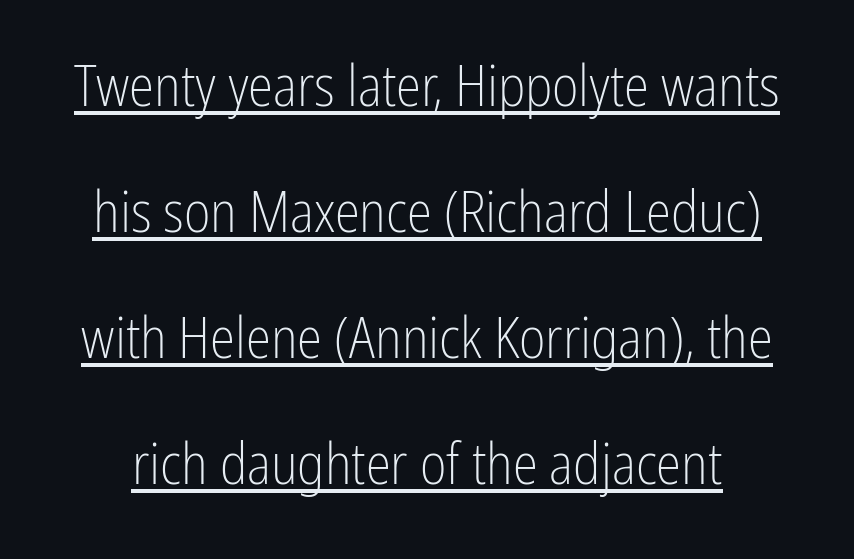
{"serif": "no", "italic": "no", "bold": "no", "weight": "light", "width": "condensed", "stroke_contrast": "low", "x_height": "medium", "monospaced": "no", "underline": "yes", "line_spacing": "loose", "line_spacing_ratio": 2.21, "letter_spacing": "normal", "letter_spacing_em": 0.0, "glyph_px": 57}
